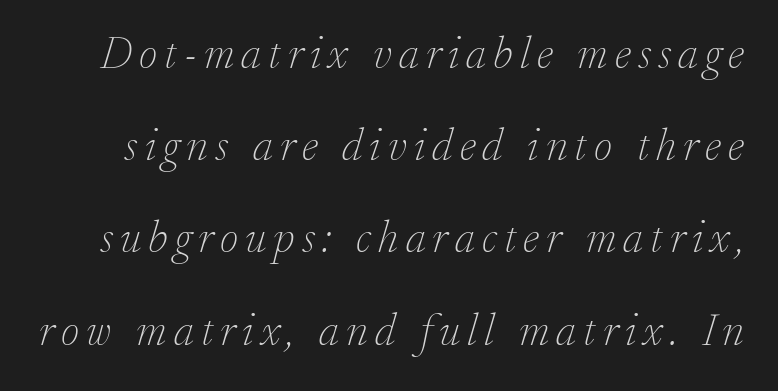
The image shows 45 px thin serif type, italic (leaning right); set loose line spacing (2.05x), not underlined; low stroke contrast and a small x-height.
